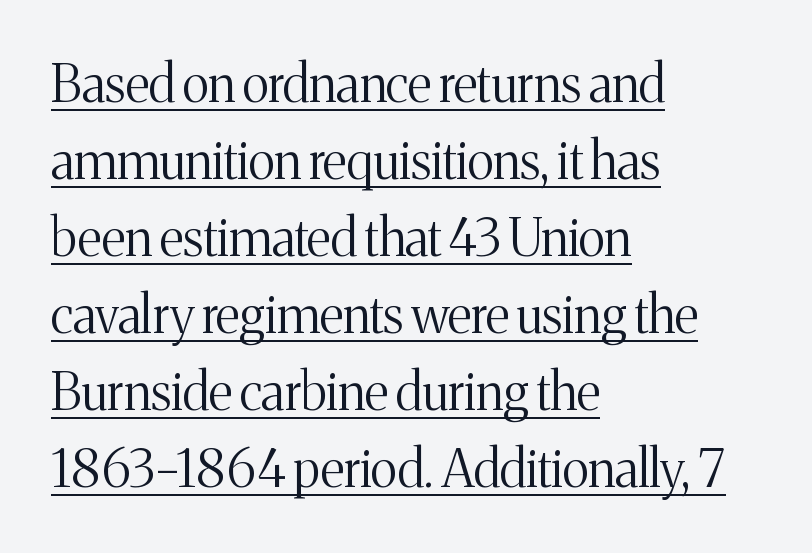
The image shows 51 px light serif type, upright; set left-aligned, normal line spacing (1.51x), normal letter spacing, underlined; medium stroke contrast and a medium x-height.
